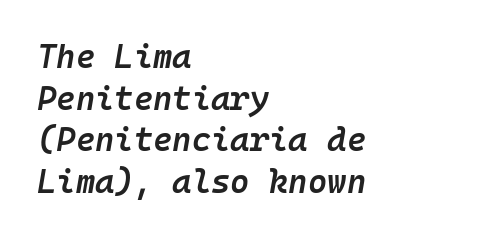
{"italic": "yes", "lean": "right", "slant_degrees": 10, "bold": "semi", "weight": "semibold", "width": "normal", "stroke_contrast": "low", "x_height": "medium", "monospaced": "yes", "underline": "no", "align": "left", "line_spacing": "normal", "line_spacing_ratio": 1.26, "letter_spacing": "normal", "letter_spacing_em": 0.0, "glyph_px": 33}
